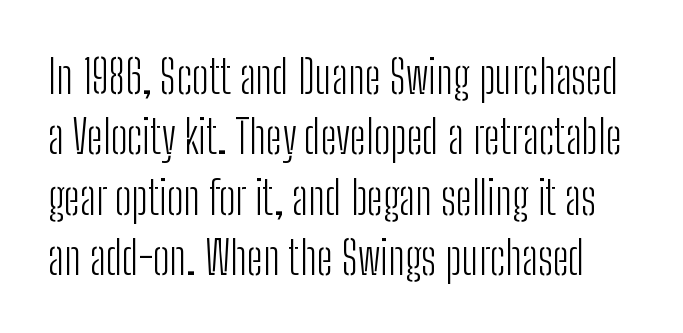
{"serif": "no", "italic": "no", "bold": "no", "weight": "light", "width": "condensed", "stroke_contrast": "low", "x_height": "medium", "monospaced": "no", "underline": "no", "line_spacing": "normal", "line_spacing_ratio": 1.31, "letter_spacing": "normal", "letter_spacing_em": 0.0, "glyph_px": 46}
